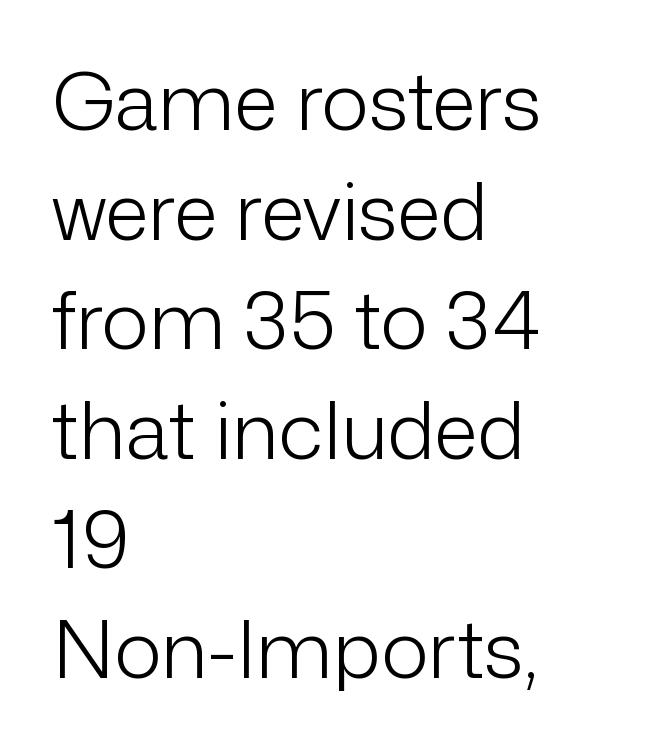
Q: Is the text bold? A: No.
Q: Is the text italic (slanted)? A: No, it is upright.
Q: Is the typeface a serif or a sans-serif typeface? A: Sans-serif.
Q: Is the text underlined? A: No.
Q: How is the paragraph aligned? A: Left-aligned.
Q: Is the spacing between letters normal or unusually wide? A: Normal.
Q: Is the spacing between lines tight, normal or loose? A: Normal.
Q: Width (condensed, normal, or wide)? A: Normal.
Q: Stroke contrast? A: Low.
Q: x-height? A: Medium.
Q: Monospaced? A: No.
